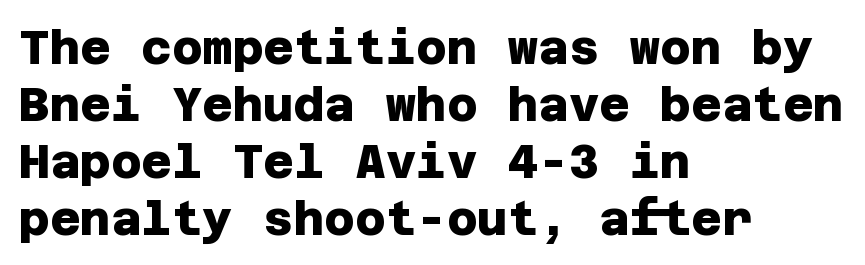
Inter-character spacing is left at the font's built-in metrics. Weight check: bold — yes, fully. The zone under the glyphs is completely vacant. Teacher's note: observe the even left margin — that is flush-left alignment.
